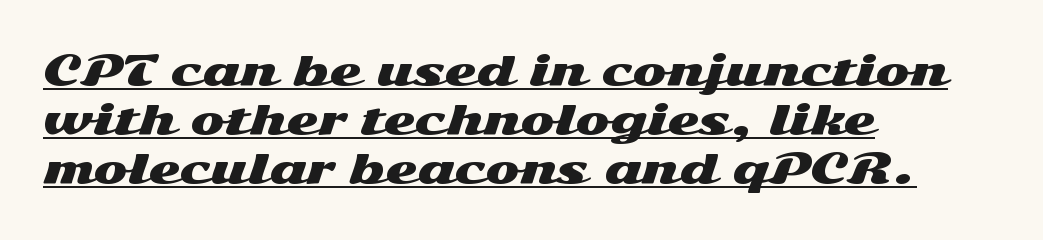
Q: Is the text italic (slanted)? A: Yes.
Q: Is the typeface a serif or a sans-serif typeface? A: Sans-serif.
Q: Is the text underlined? A: Yes.
Q: How is the paragraph aligned? A: Left-aligned.
Q: Is the spacing between letters normal or unusually wide? A: Normal.
Q: Width (condensed, normal, or wide)? A: Wide.
Q: Stroke contrast? A: Medium.
Q: x-height? A: Medium.
Q: Monospaced? A: No.
